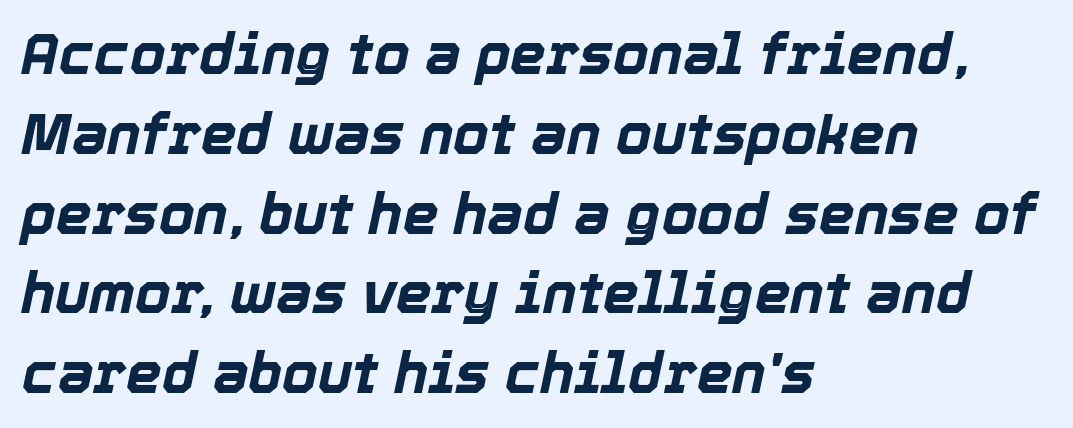
The image shows 57 px bold type, italic (leaning right); set left-aligned, normal line spacing (1.4x), normal letter spacing, not underlined; a medium x-height.
